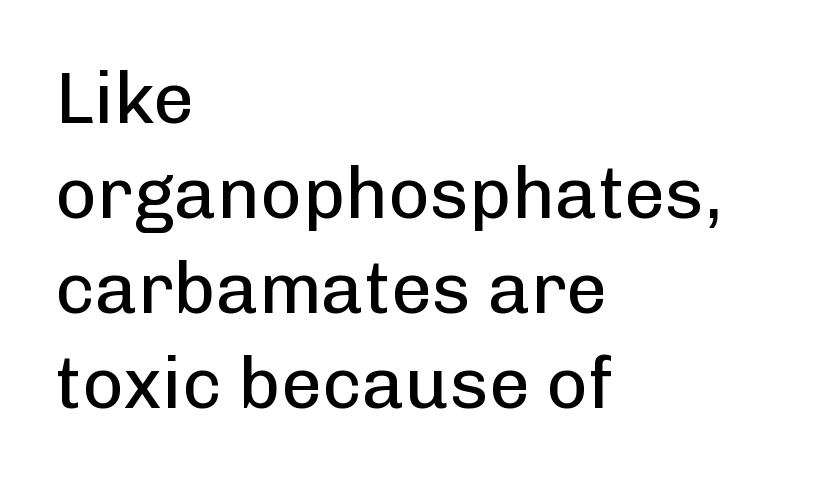
{"serif": "no", "italic": "no", "bold": "no", "weight": "regular", "width": "normal", "stroke_contrast": "low", "x_height": "medium", "monospaced": "no", "underline": "no", "align": "left", "line_spacing": "normal", "line_spacing_ratio": 1.32, "letter_spacing": "normal", "letter_spacing_em": 0.0, "glyph_px": 72}
